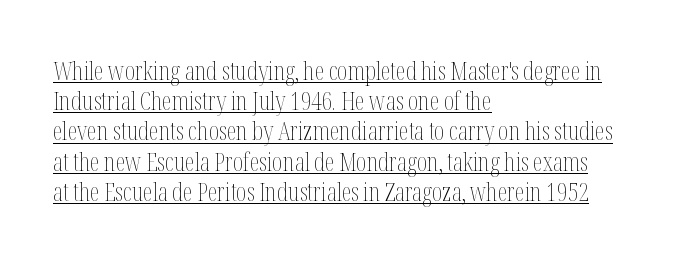
The image shows 25 px text type, upright; set left-aligned, line spacing 1.21x, normal letter spacing, underlined.
